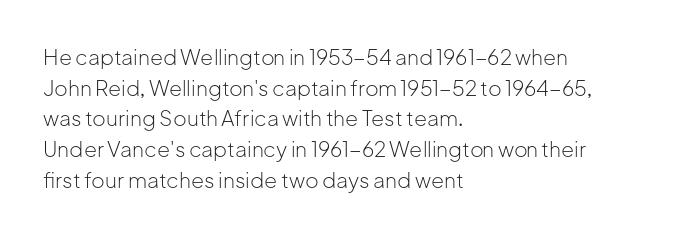
Q: Is the text bold? A: No.
Q: Is the text italic (slanted)? A: No, it is upright.
Q: Is the text underlined? A: No.
Q: How is the paragraph aligned? A: Left-aligned.
Q: Is the spacing between letters normal or unusually wide? A: Normal.
Q: Is the spacing between lines tight, normal or loose? A: Normal.
